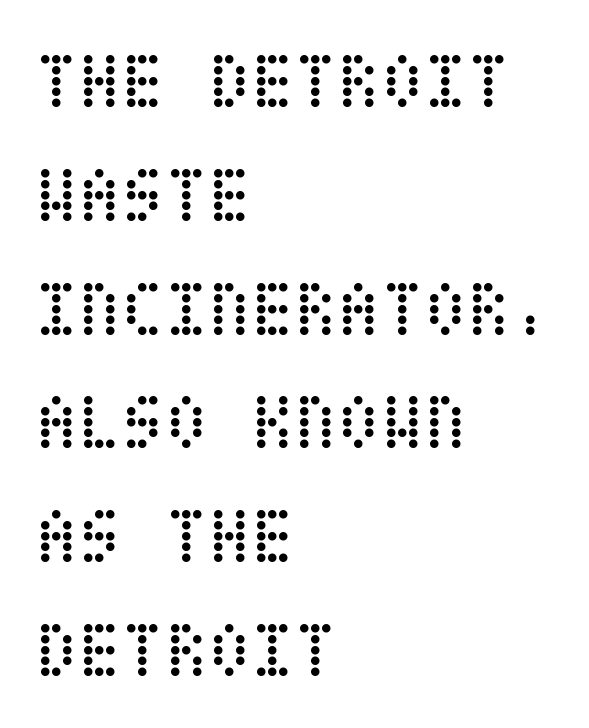
Q: Is the text bold? A: No.
Q: Is the text italic (slanted)? A: No, it is upright.
Q: Is the text underlined? A: No.
Q: How is the paragraph aligned? A: Left-aligned.
Q: Is the spacing between letters normal or unusually wide? A: Normal.
Q: Is the spacing between lines tight, normal or loose? A: Normal.
Q: Width (condensed, normal, or wide)? A: Condensed.
Q: Stroke contrast? A: Low.
Q: x-height? A: Large.
